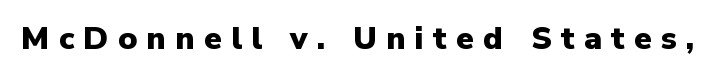
{"serif": "no", "italic": "no", "bold": "yes", "weight": "heavy", "width": "normal", "stroke_contrast": "low", "x_height": "medium", "monospaced": "no", "underline": "no", "letter_spacing": "wide", "letter_spacing_em": 0.29, "glyph_px": 32}
